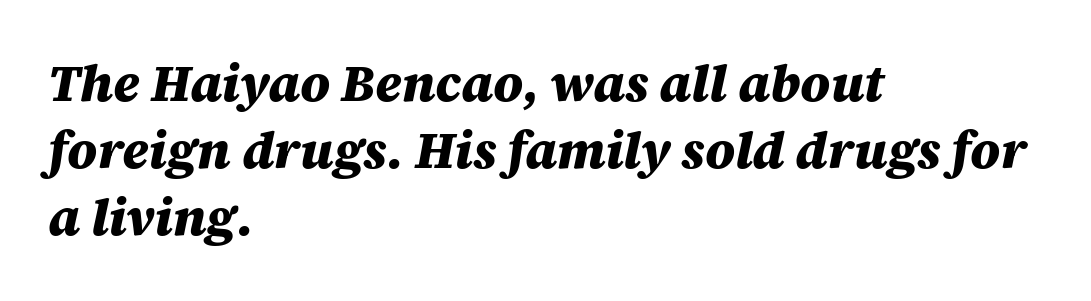
Here the glyphs are tracked normally, forming tight word shapes. Alignment: flush left. Does the leading feel generous? No, just average. Does the weight exceed regular? Yes, all the way to bold.
